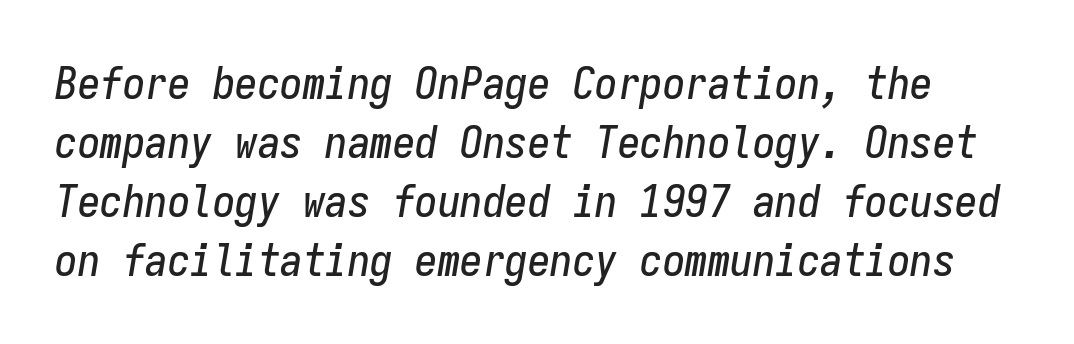
{"italic": "yes", "lean": "right", "slant_degrees": 9, "width": "condensed", "stroke_contrast": "low", "x_height": "medium", "monospaced": "yes", "underline": "no", "line_spacing": "normal", "line_spacing_ratio": 1.31, "letter_spacing": "normal", "letter_spacing_em": 0.0, "glyph_px": 45}
